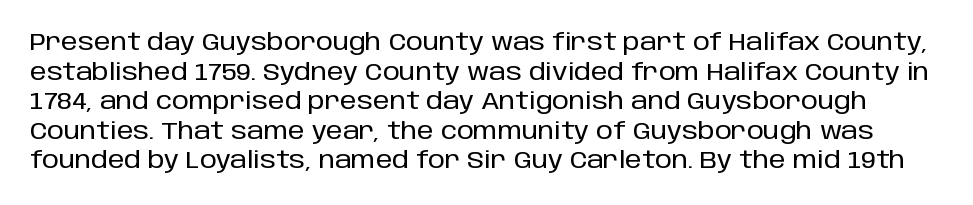
The passage shown has conventional tracking throughout. The letters stand straight up with perfectly vertical stems. This rendering features lettering with no underline.
